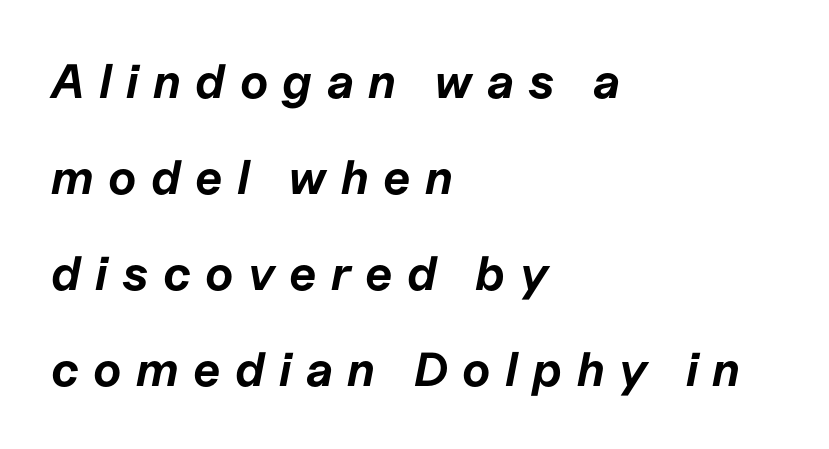
{"italic": "yes", "lean": "right", "slant_degrees": 11, "bold": "yes", "weight": "bold", "width": "normal", "stroke_contrast": "low", "x_height": "medium", "monospaced": "no", "underline": "no", "align": "left", "line_spacing": "loose", "line_spacing_ratio": 2.0, "letter_spacing": "wide", "letter_spacing_em": 0.3, "glyph_px": 48}
